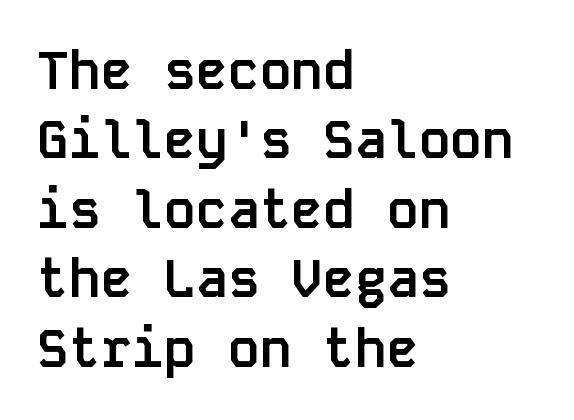
The image shows 53 px semibold sans-serif type, upright, monospaced; set left-aligned, normal line spacing (1.31x), normal letter spacing, not underlined; low stroke contrast and a large x-height.
